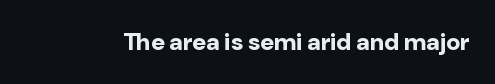
The image shows 24 px bold type, upright; set normal letter spacing, not underlined.
